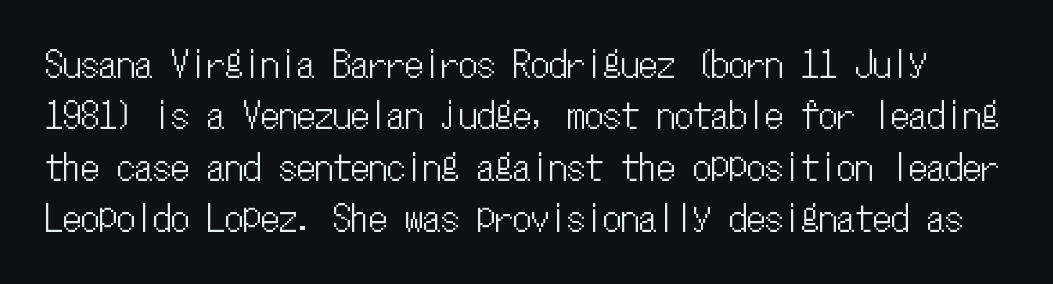
Q: Is the text italic (slanted)? A: No, it is upright.
Q: Is the text underlined? A: No.
Q: Is the spacing between letters normal or unusually wide? A: Normal.
Q: Is the spacing between lines tight, normal or loose? A: Normal.
Q: Width (condensed, normal, or wide)? A: Condensed.
Q: Stroke contrast? A: Low.
Q: x-height? A: Medium.
Q: Monospaced? A: Yes.
